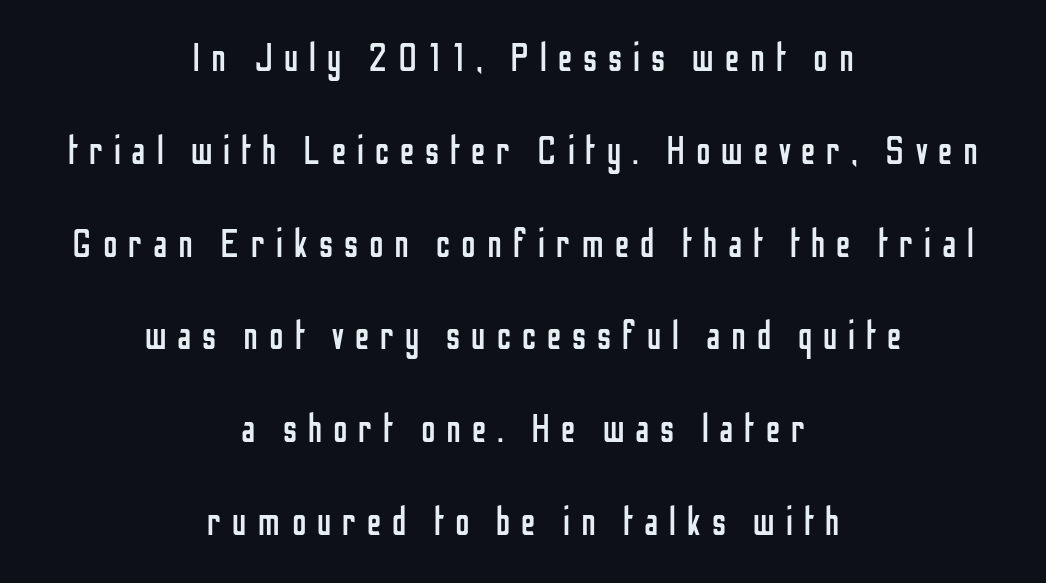
Summary of vertical rhythm: relaxed, with wide interline spacing. Type without underlining. The typesetting does not lean heavy: it is not bold. Both edges are ragged and mirror each other, which tells us the setting is centered. The type family on display is of the sans-serif kind. The letters advance in unequal steps, a hallmark of proportional type.
